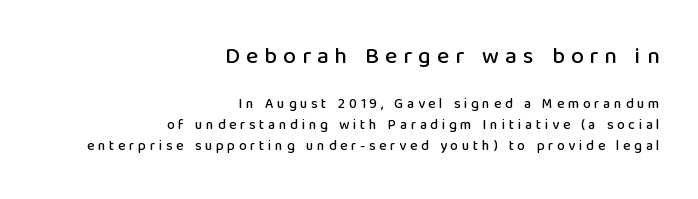
{"italic": "no", "underline": "no", "align": "right", "line_spacing": "normal", "line_spacing_ratio": 1.53, "letter_spacing": "wide", "letter_spacing_em": 0.26, "larger_block": "first", "size_ratio": 1.64, "glyph_px": 23}
